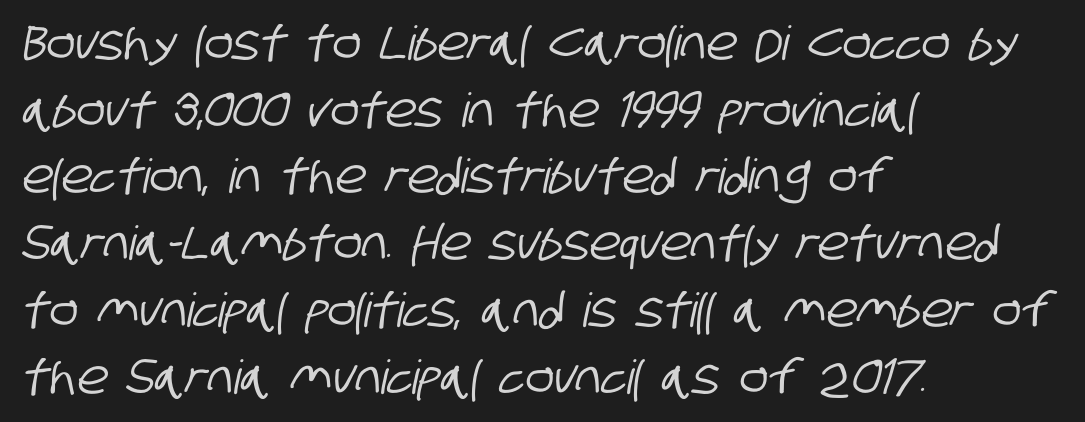
Quick note: underline off. The paragraph has a hard left edge and a soft right edge. The characters display no serif detailing; their extremities are plain. Varying glyph widths throughout — classic text-font behaviour.
